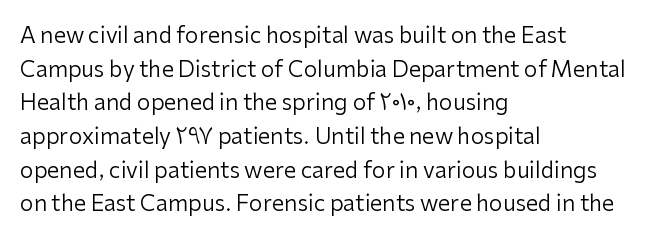
Unbolded letterforms with no extra heft. The letterforms sit shoulder to shoulder at normal distance. Line spacing here is normal. Glance below the letters and you will spot only blank space. Visually the block forms a straight wall on the left and a jagged coastline on the right.
